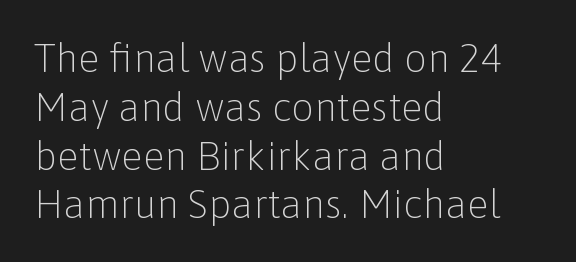
The image shows 40 px light sans-serif type, upright; set left-aligned, line spacing 1.22x, normal letter spacing, not underlined; low stroke contrast and a medium x-height.
